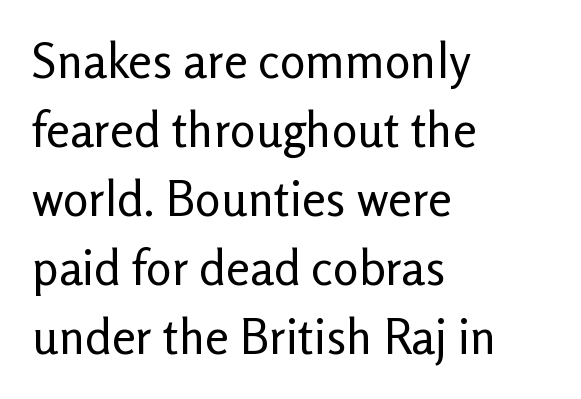
Q: Is the text bold? A: No.
Q: Is the text italic (slanted)? A: No, it is upright.
Q: Is the typeface a serif or a sans-serif typeface? A: Sans-serif.
Q: Is the text underlined? A: No.
Q: How is the paragraph aligned? A: Left-aligned.
Q: Is the spacing between letters normal or unusually wide? A: Normal.
Q: Is the spacing between lines tight, normal or loose? A: Normal.
Q: Width (condensed, normal, or wide)? A: Normal.
Q: Stroke contrast? A: Low.
Q: x-height? A: Medium.
Q: Monospaced? A: No.
